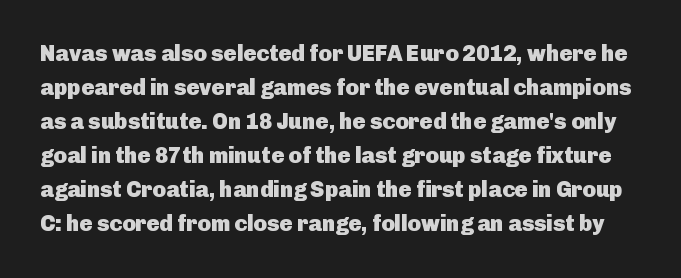
Q: Is the text bold? A: Yes.
Q: Is the text italic (slanted)? A: No, it is upright.
Q: Is the text underlined? A: No.
Q: Is the spacing between letters normal or unusually wide? A: Normal.
Q: Is the spacing between lines tight, normal or loose? A: Normal.
